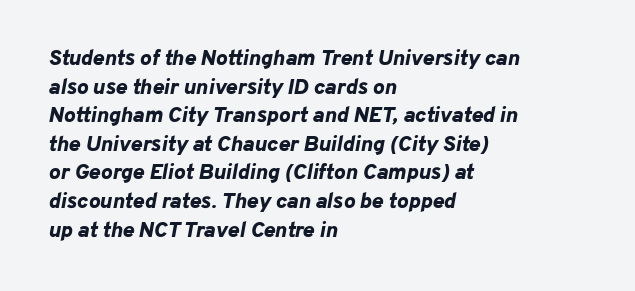
{"italic": "yes", "lean": "right", "slant_degrees": 10, "bold": "yes", "underline": "no", "align": "left", "line_spacing": "normal", "line_spacing_ratio": 1.3, "letter_spacing": "normal", "letter_spacing_em": 0.0, "glyph_px": 22}
